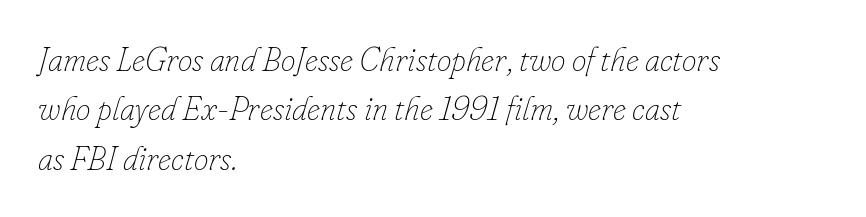
Q: Is the text bold? A: No.
Q: Is the text italic (slanted)? A: Yes, it leans right by about 16 degrees.
Q: Is the text underlined? A: No.
Q: How is the paragraph aligned? A: Left-aligned.
Q: Is the spacing between letters normal or unusually wide? A: Normal.
Q: Is the spacing between lines tight, normal or loose? A: Normal.
Q: Width (condensed, normal, or wide)? A: Normal.
Q: Stroke contrast? A: Low.
Q: x-height? A: Small.
Q: Monospaced? A: No.
